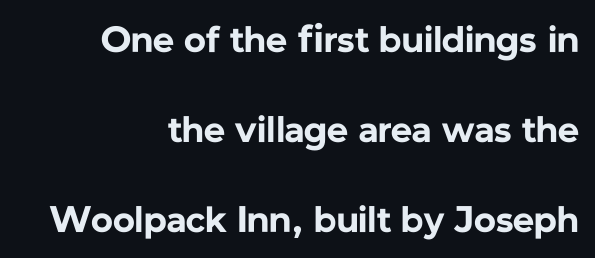
Q: Is the text bold? A: Yes.
Q: Is the text italic (slanted)? A: No, it is upright.
Q: Is the typeface a serif or a sans-serif typeface? A: Sans-serif.
Q: Is the text underlined? A: No.
Q: How is the paragraph aligned? A: Right-aligned.
Q: Is the spacing between letters normal or unusually wide? A: Normal.
Q: Is the spacing between lines tight, normal or loose? A: Loose.
Q: Width (condensed, normal, or wide)? A: Normal.
Q: Stroke contrast? A: Low.
Q: x-height? A: Medium.
Q: Monospaced? A: No.
